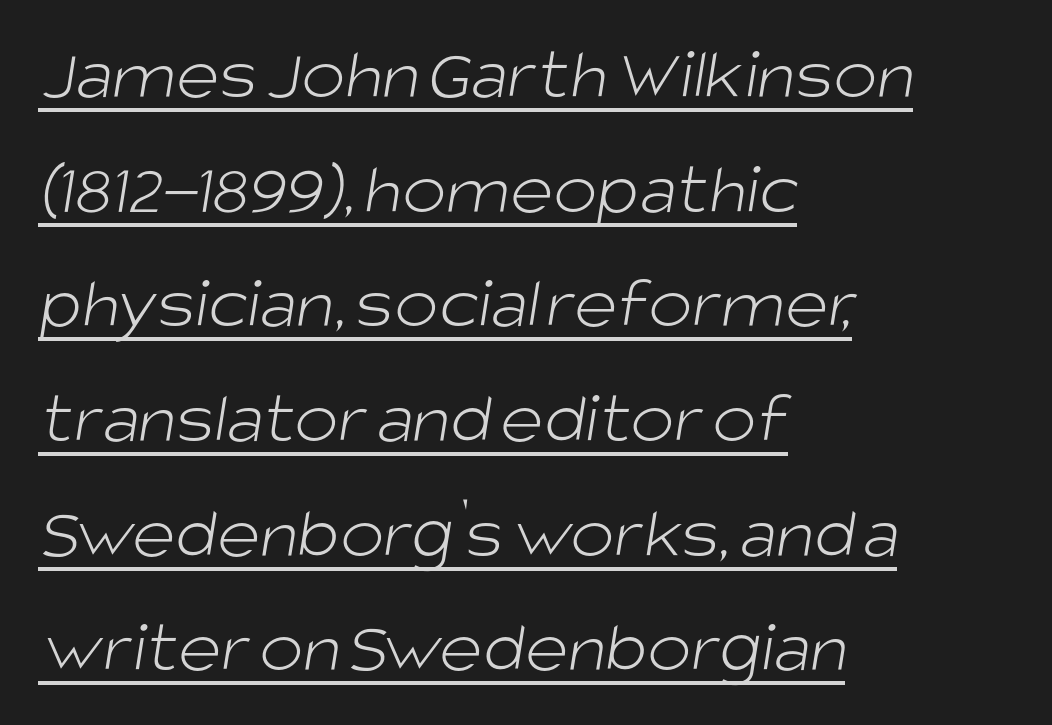
The image shows 74 px light sans-serif type; set left-aligned, normal line spacing (1.55x), normal letter spacing, underlined; low stroke contrast and a large x-height.
